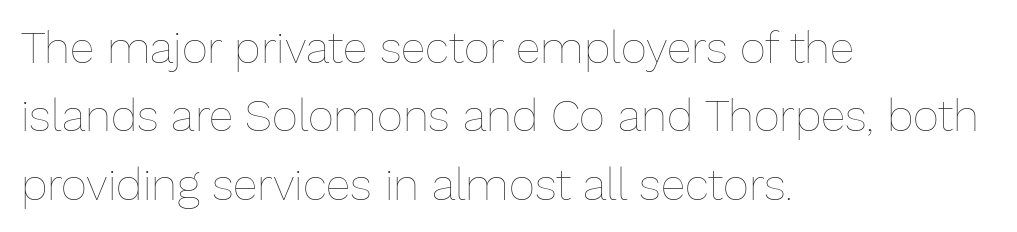
The image shows 45 px thin type, upright; set left-aligned, normal line spacing (1.52x), normal letter spacing, not underlined; low stroke contrast and a medium x-height.
